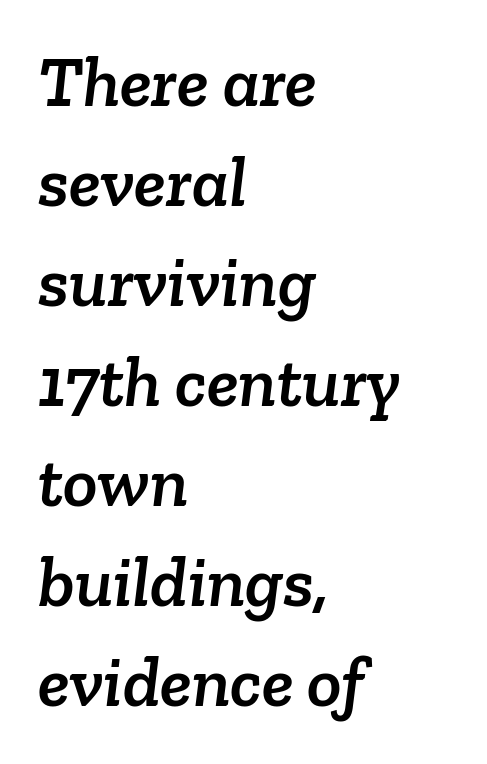
Only glyphs here, with clear space below each row. In terms of letterspacing, this is plain default setting. Honestly, the row spacing looks completely unremarkable. Font category for this specimen: serif. A typesetter would call this proportional, since set widths differ per character. Horizontally, the lines are justified to the leading edge only.
